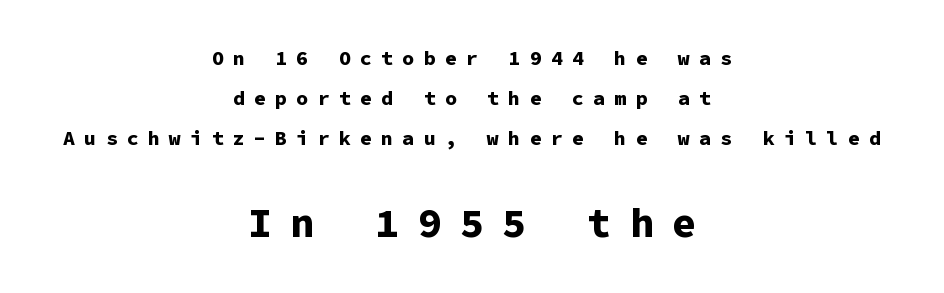
The image shows 40 px bold sans-serif type, upright, monospaced; set centered, loose line spacing (2.0x), unusually wide letter spacing (+0.46 em), not underlined; the second (bottom) block is 2.0x larger; low stroke contrast and a medium x-height.
